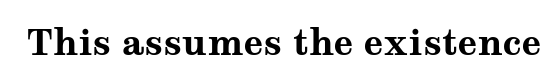
The image shows 36 px bold, wide serif type, upright; set normal letter spacing, not underlined; medium stroke contrast and a medium x-height.
